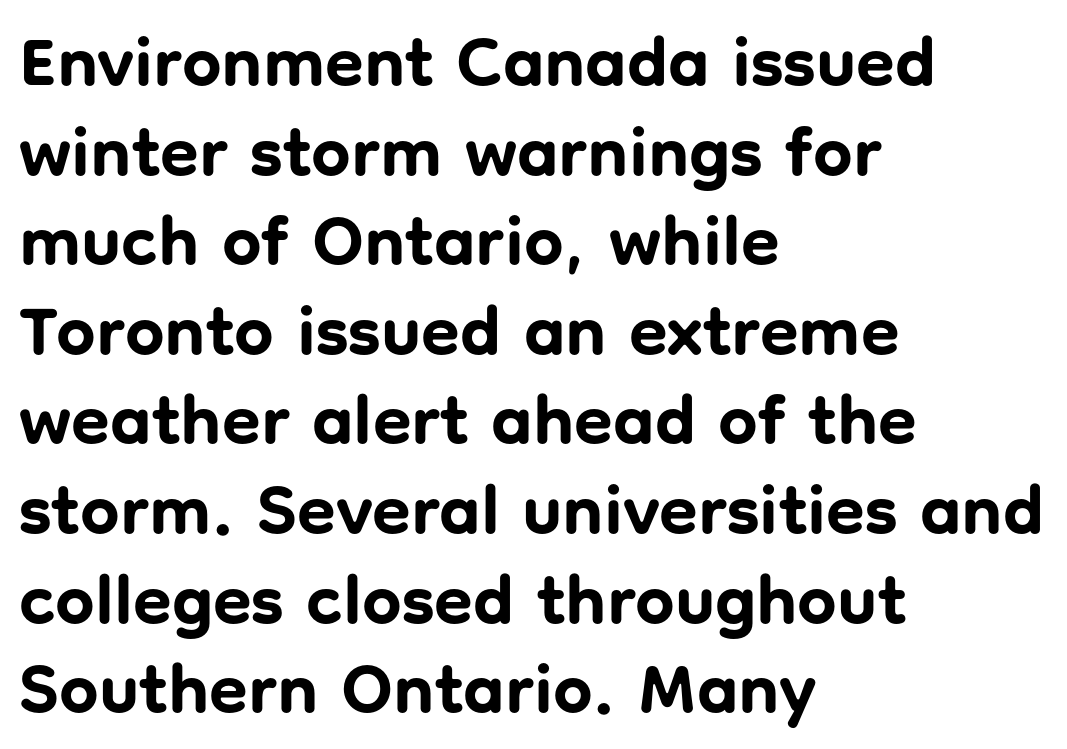
Q: Is the text bold? A: Yes.
Q: Is the text italic (slanted)? A: No, it is upright.
Q: Is the typeface a serif or a sans-serif typeface? A: Sans-serif.
Q: Is the text underlined? A: No.
Q: How is the paragraph aligned? A: Left-aligned.
Q: Is the spacing between letters normal or unusually wide? A: Normal.
Q: Is the spacing between lines tight, normal or loose? A: Normal.
Q: Width (condensed, normal, or wide)? A: Normal.
Q: Stroke contrast? A: Low.
Q: x-height? A: Medium.
Q: Monospaced? A: No.
